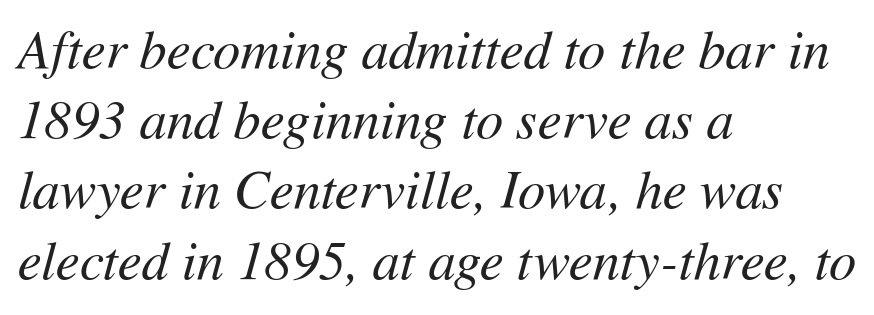
{"italic": "yes", "lean": "right", "slant_degrees": 11, "bold": "no", "weight": "regular", "width": "normal", "stroke_contrast": "medium", "x_height": "medium", "monospaced": "no", "underline": "no", "align": "left", "line_spacing": "normal", "line_spacing_ratio": 1.3, "letter_spacing": "normal", "letter_spacing_em": 0.0, "glyph_px": 54}
